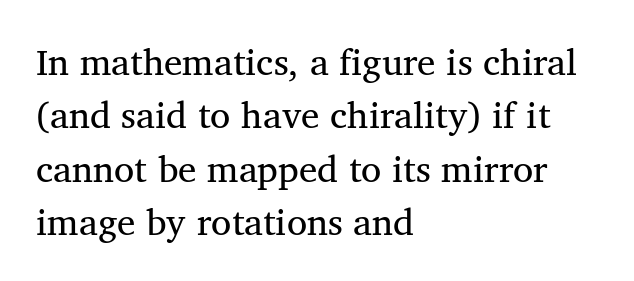
The image shows 37 px regular-weight serif type, upright; set left-aligned, normal line spacing (1.44x), normal letter spacing, not underlined; medium stroke contrast and a medium x-height.
